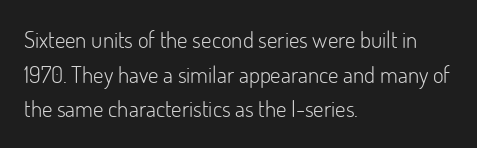
The image shows 23 px text type, upright; set left-aligned, normal line spacing (1.51x), normal letter spacing, not underlined.
